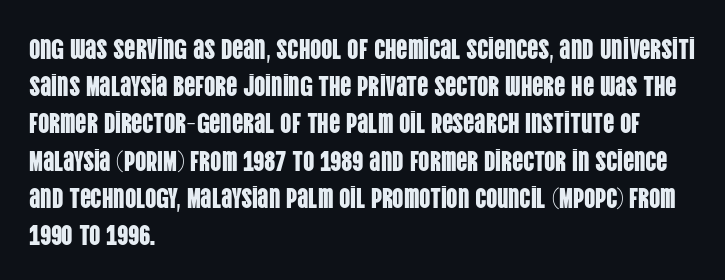
Plain, unruled lines of type. Compared with a centered layout, this one pins lines to the left instead. The letters sit at their default tracking, neither squeezed nor spread. No italicization has been applied; the sample stays upright. Regular leading.
